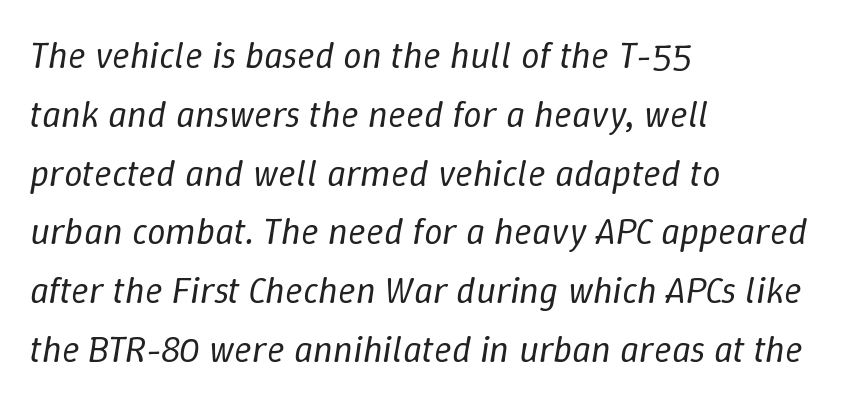
{"italic": "yes", "lean": "right", "slant_degrees": 9, "bold": "no", "weight": "regular", "width": "normal", "stroke_contrast": "low", "x_height": "medium", "monospaced": "no", "underline": "no", "align": "left", "line_spacing": "normal", "line_spacing_ratio": 1.59, "letter_spacing": "normal", "letter_spacing_em": 0.0, "glyph_px": 37}
